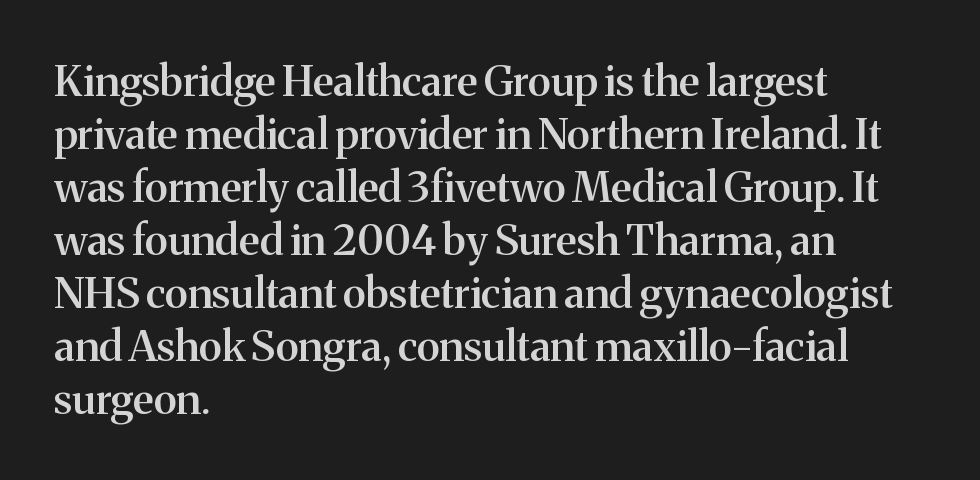
{"serif": "yes", "italic": "no", "bold": "semi", "weight": "semibold", "width": "normal", "stroke_contrast": "medium", "x_height": "medium", "monospaced": "no", "underline": "no", "align": "left", "line_spacing": "normal", "line_spacing_ratio": 1.26, "letter_spacing": "normal", "letter_spacing_em": 0.0, "glyph_px": 42}
